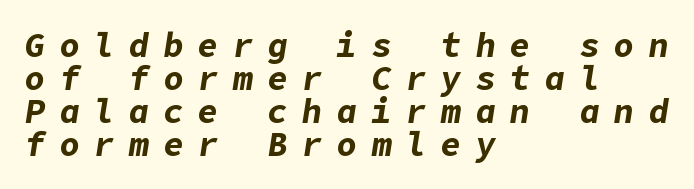
{"italic": "yes", "lean": "right", "slant_degrees": 9, "bold": "yes", "weight": "bold", "width": "normal", "stroke_contrast": "low", "x_height": "medium", "underline": "no", "align": "left", "line_spacing": "tight", "line_spacing_ratio": 0.97, "letter_spacing": "wide", "letter_spacing_em": 0.42, "glyph_px": 34}
